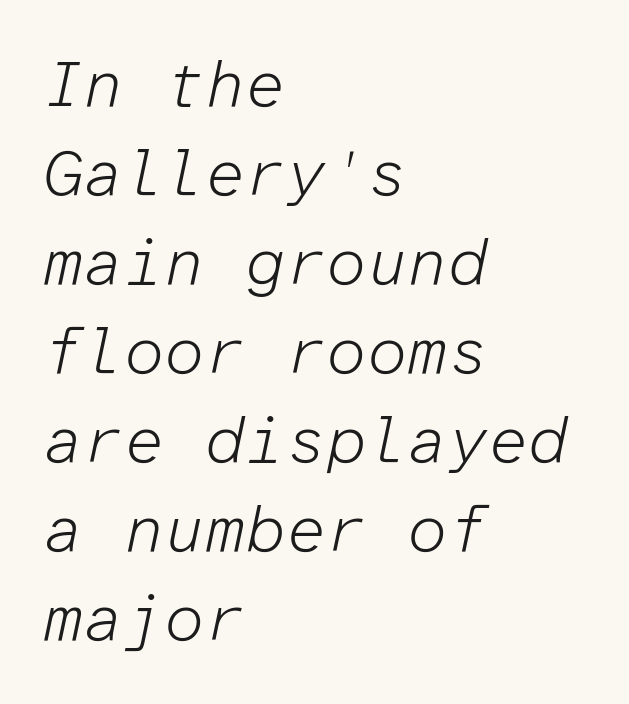
Q: Is the text bold? A: No.
Q: Is the text italic (slanted)? A: Yes, it leans right by about 12 degrees.
Q: Is the text underlined? A: No.
Q: How is the paragraph aligned? A: Left-aligned.
Q: Is the spacing between letters normal or unusually wide? A: Normal.
Q: Is the spacing between lines tight, normal or loose? A: Normal.
Q: Width (condensed, normal, or wide)? A: Normal.
Q: Stroke contrast? A: Low.
Q: x-height? A: Medium.
Q: Monospaced? A: Yes.
